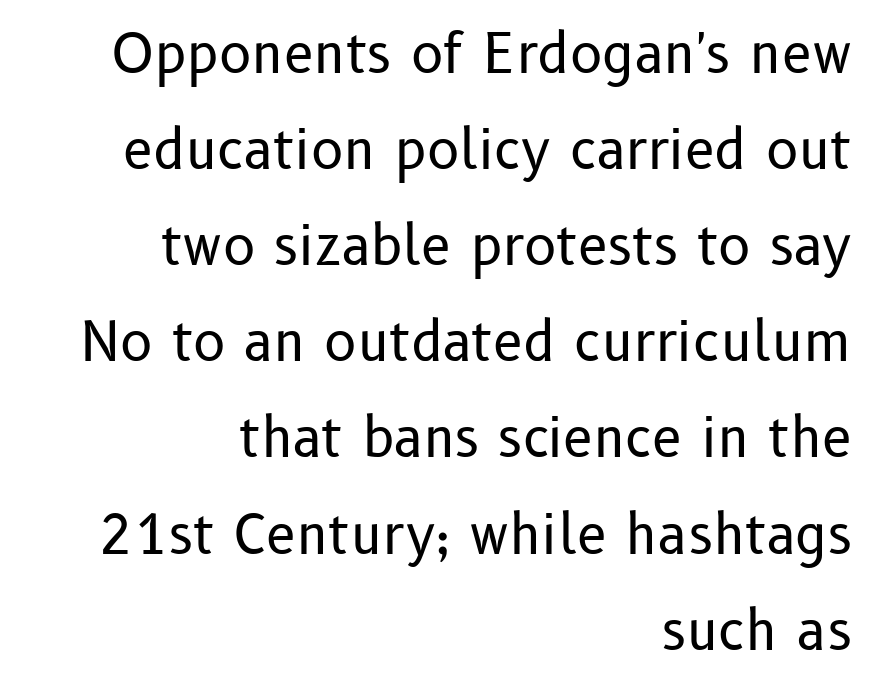
The image shows 54 px regular-weight sans-serif type, upright; set right-aligned, line spacing 1.78x, normal letter spacing, not underlined; low stroke contrast and a medium x-height.
